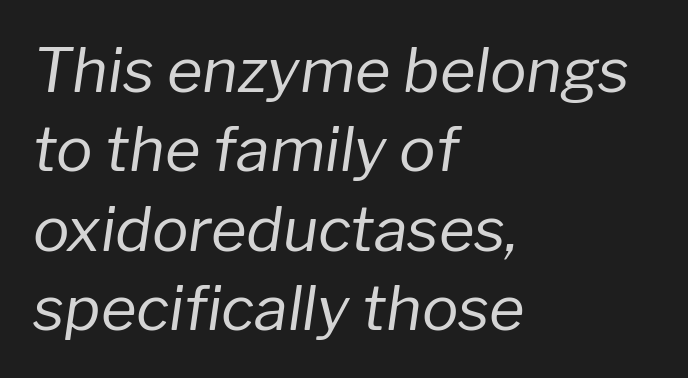
The image shows 61 px regular-weight type, italic (leaning right); set left-aligned, normal line spacing (1.3x), normal letter spacing, not underlined; low stroke contrast and a medium x-height.
